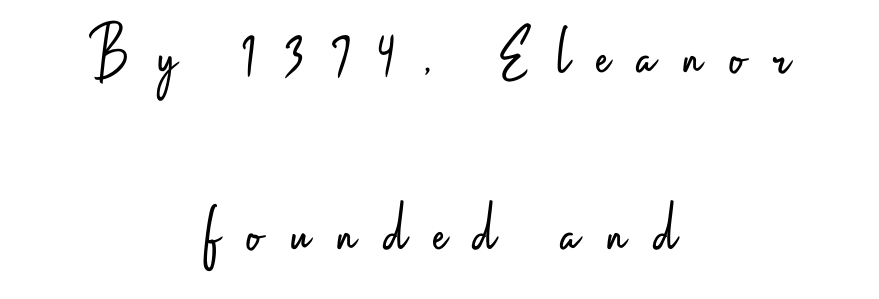
The face used here is proportionally spaced, like ordinary book or web type. The rag falls on both sides of this text block equally. The strokes carry an ordinary text weight at most.
